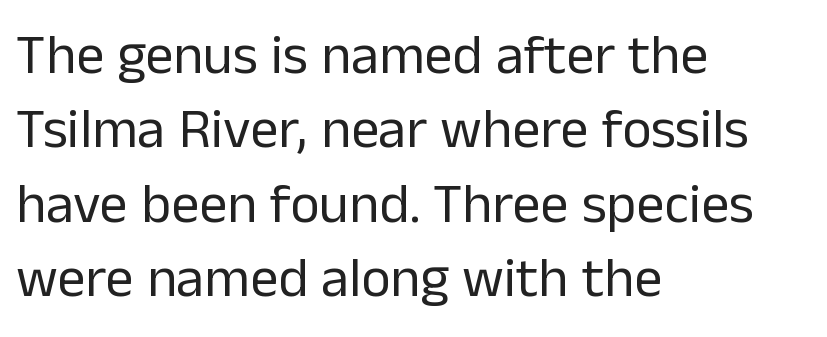
Q: Is the text bold? A: No.
Q: Is the text italic (slanted)? A: No, it is upright.
Q: Is the typeface a serif or a sans-serif typeface? A: Sans-serif.
Q: Is the text underlined? A: No.
Q: How is the paragraph aligned? A: Left-aligned.
Q: Is the spacing between letters normal or unusually wide? A: Normal.
Q: Is the spacing between lines tight, normal or loose? A: Normal.
Q: Width (condensed, normal, or wide)? A: Normal.
Q: Stroke contrast? A: Low.
Q: x-height? A: Medium.
Q: Monospaced? A: No.
